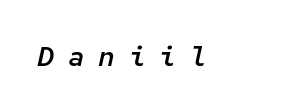
{"italic": "yes", "lean": "right", "slant_degrees": 12, "bold": "semi", "weight": "semibold", "width": "normal", "stroke_contrast": "low", "x_height": "medium", "monospaced": "yes", "underline": "no", "letter_spacing": "wide", "letter_spacing_em": 0.49, "glyph_px": 28}
